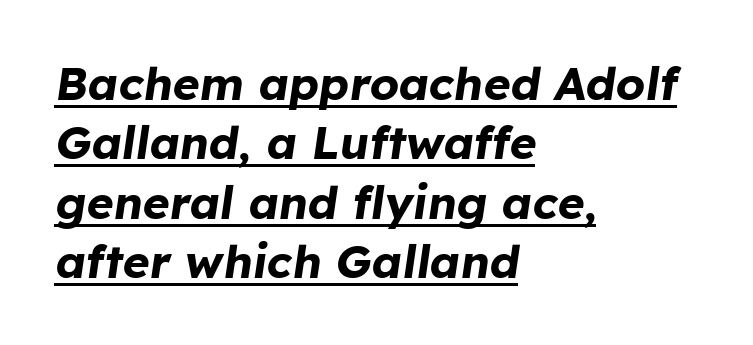
The image shows 46 px bold type, italic (leaning right); set left-aligned, normal line spacing (1.29x), normal letter spacing, underlined; low stroke contrast and a medium x-height.
